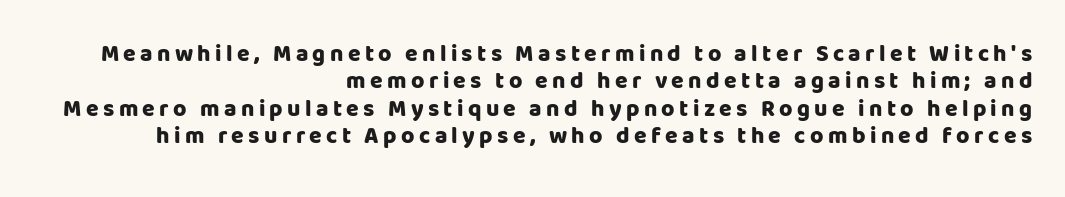
{"italic": "no", "bold": "yes", "underline": "no", "align": "right", "line_spacing_ratio": 1.19, "glyph_px": 23}
